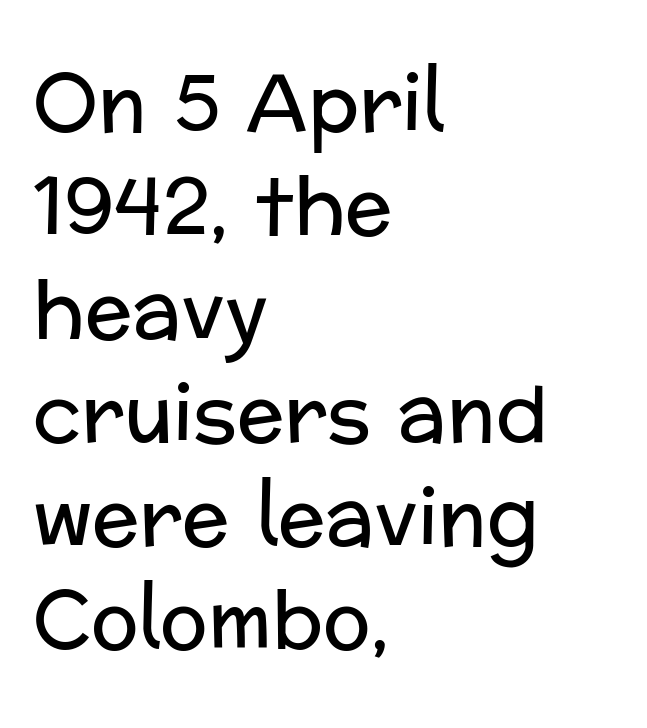
Q: Is the text bold? A: No.
Q: Is the text italic (slanted)? A: No, it is upright.
Q: Is the typeface a serif or a sans-serif typeface? A: Sans-serif.
Q: Is the text underlined? A: No.
Q: How is the paragraph aligned? A: Left-aligned.
Q: Is the spacing between letters normal or unusually wide? A: Normal.
Q: Is the spacing between lines tight, normal or loose? A: Normal.
Q: Width (condensed, normal, or wide)? A: Normal.
Q: Stroke contrast? A: Low.
Q: x-height? A: Medium.
Q: Monospaced? A: No.
